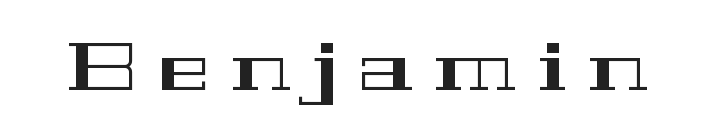
The face used here is proportionally spaced, like ordinary book or web type. Tracking here is generous; glyphs stand well apart from one another. Classification — serif. Underline: absent.
